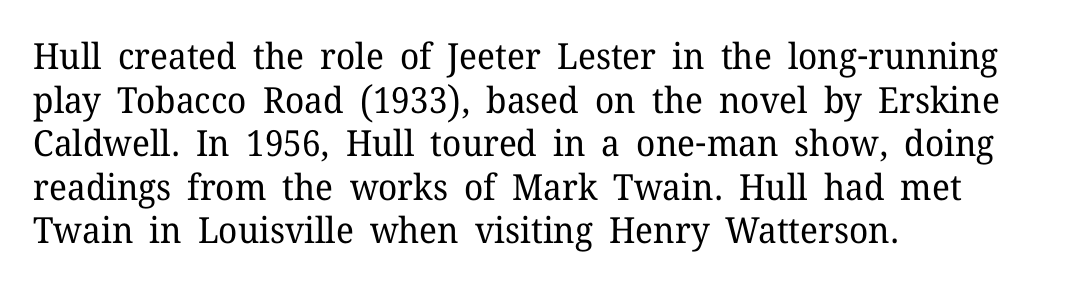
Q: Is the text bold? A: No.
Q: Is the text italic (slanted)? A: No, it is upright.
Q: Is the typeface a serif or a sans-serif typeface? A: Serif.
Q: Is the text underlined? A: No.
Q: How is the paragraph aligned? A: Left-aligned.
Q: Is the spacing between letters normal or unusually wide? A: Normal.
Q: Width (condensed, normal, or wide)? A: Normal.
Q: Stroke contrast? A: Low.
Q: x-height? A: Medium.
Q: Monospaced? A: No.
